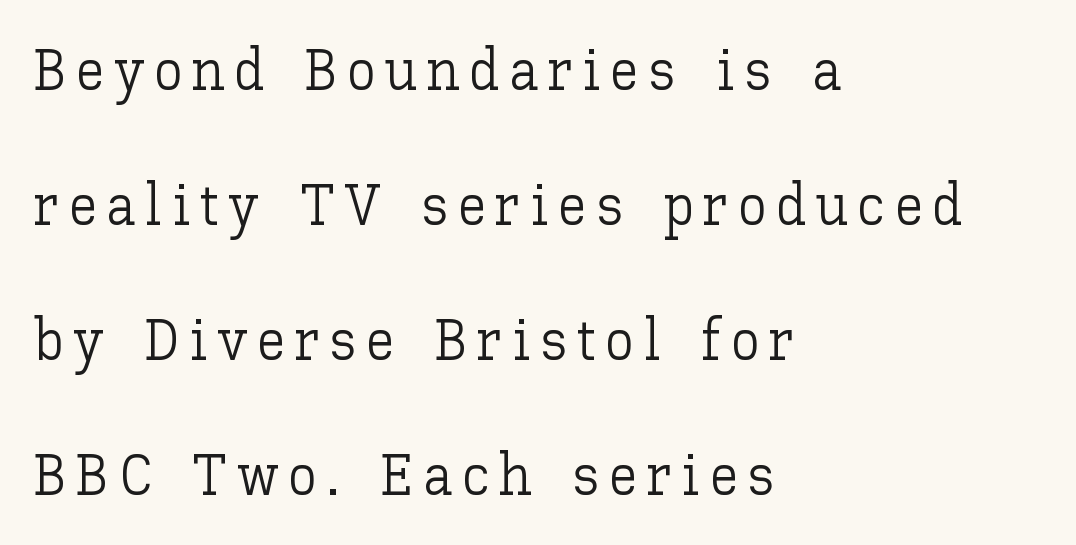
Q: Is the text bold? A: No.
Q: Is the text italic (slanted)? A: No, it is upright.
Q: Is the text underlined? A: No.
Q: How is the paragraph aligned? A: Left-aligned.
Q: Is the spacing between lines tight, normal or loose? A: Loose.
Q: Width (condensed, normal, or wide)? A: Normal.
Q: Stroke contrast? A: Low.
Q: x-height? A: Medium.
Q: Monospaced? A: No.
